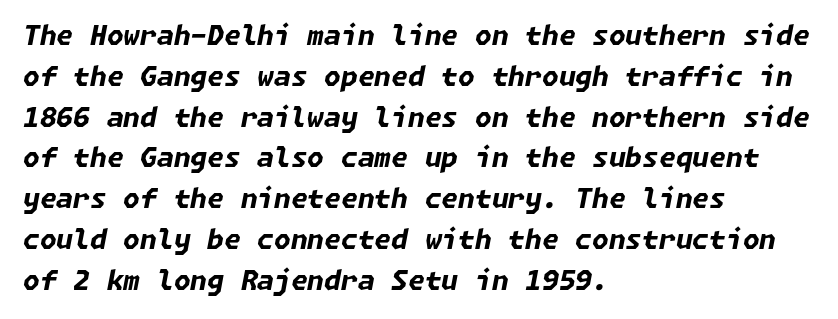
The image shows 27 px bold type, italic (leaning right); set left-aligned, normal line spacing (1.51x), normal letter spacing, not underlined.
